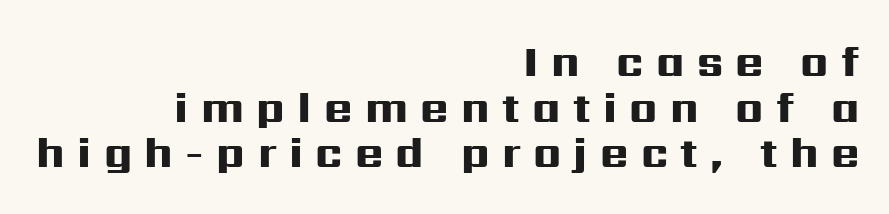
{"serif": "no", "italic": "no", "bold": "yes", "weight": "heavy", "width": "wide", "stroke_contrast": "high", "x_height": "medium", "monospaced": "no", "underline": "no", "align": "right", "line_spacing": "tight", "line_spacing_ratio": 1.06, "letter_spacing": "wide", "letter_spacing_em": 0.29, "glyph_px": 43}
